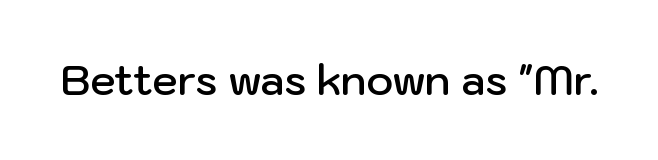
The image shows 41 px semibold sans-serif type, upright; set normal letter spacing, not underlined; low stroke contrast and a medium x-height.
